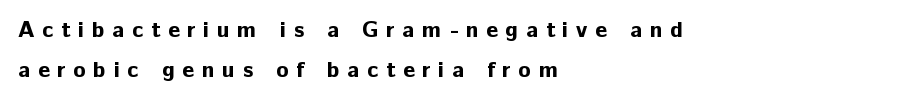
Q: Is the text bold? A: Yes.
Q: Is the text italic (slanted)? A: No, it is upright.
Q: Is the text underlined? A: No.
Q: How is the paragraph aligned? A: Left-aligned.
Q: Is the spacing between letters normal or unusually wide? A: Unusually wide.
